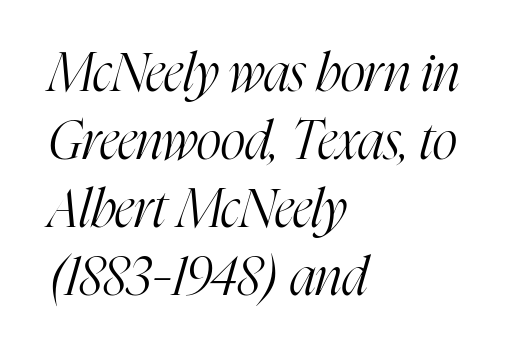
{"serif": "yes", "italic": "yes", "lean": "right", "slant_degrees": 16, "bold": "no", "weight": "light", "width": "condensed", "stroke_contrast": "high", "x_height": "medium", "monospaced": "no", "underline": "no", "align": "left", "line_spacing": "normal", "line_spacing_ratio": 1.28, "letter_spacing": "normal", "letter_spacing_em": 0.0, "glyph_px": 53}
